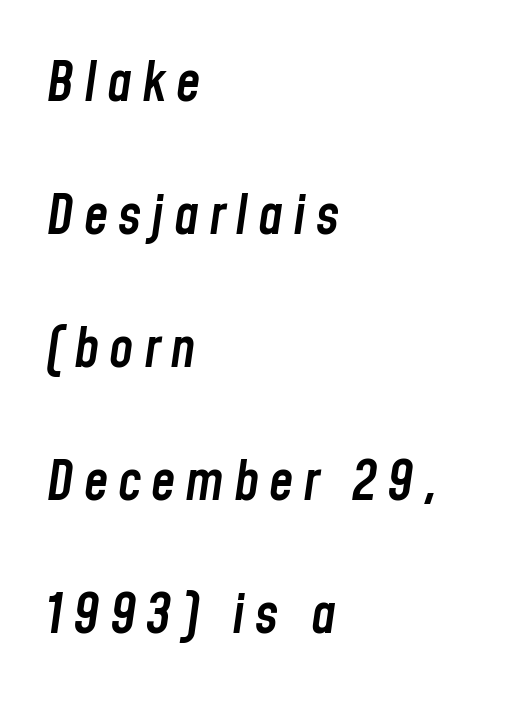
Tall strokes in this sample are angled rather than plumb. The paragraph shown leans on its left margin. Summary of vertical rhythm: relaxed, with wide interline spacing. Caption: semibold face, moderately heavy strokes. A typesetter would call this proportional, since set widths differ per character. The baseline area is clear.
